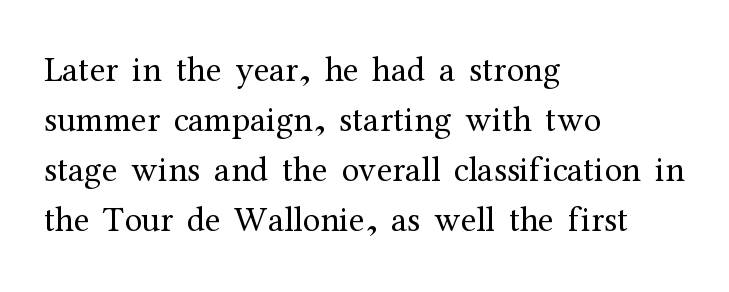
{"serif": "yes", "italic": "no", "bold": "no", "weight": "regular", "width": "normal", "stroke_contrast": "medium", "x_height": "medium", "monospaced": "no", "underline": "no", "align": "left", "line_spacing": "normal", "line_spacing_ratio": 1.43, "letter_spacing": "normal", "letter_spacing_em": 0.0, "glyph_px": 35}
